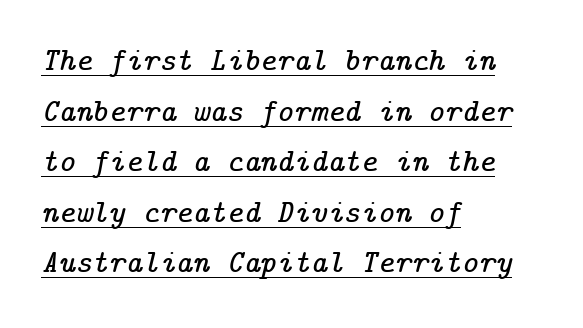
Left-aligned paragraph, ragged on the right. Decoration check: the copy is underlined. These lines keep a tight, regular rhythm from letter to letter. Are there feet on the stems? There are — it's a serif.
